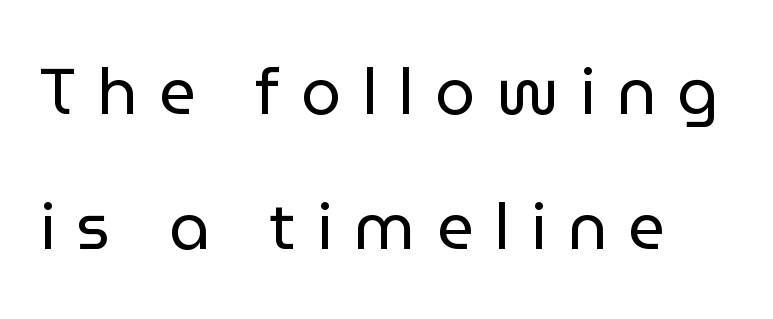
The image shows 64 px regular-weight sans-serif type, upright; set loose line spacing (2.11x), unusually wide letter spacing (+0.33 em), not underlined; low stroke contrast and a medium x-height.
